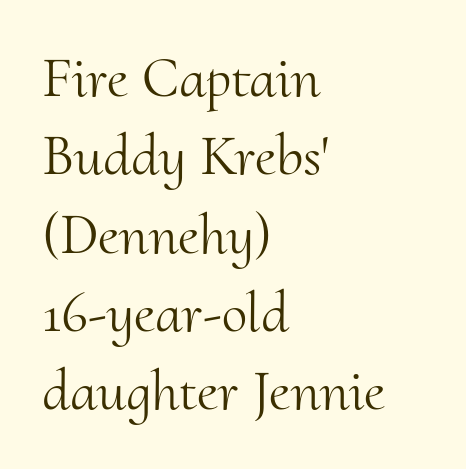
The image shows 58 px light serif type, upright; set left-aligned, normal line spacing (1.35x), normal letter spacing, not underlined; medium stroke contrast and a small x-height.
